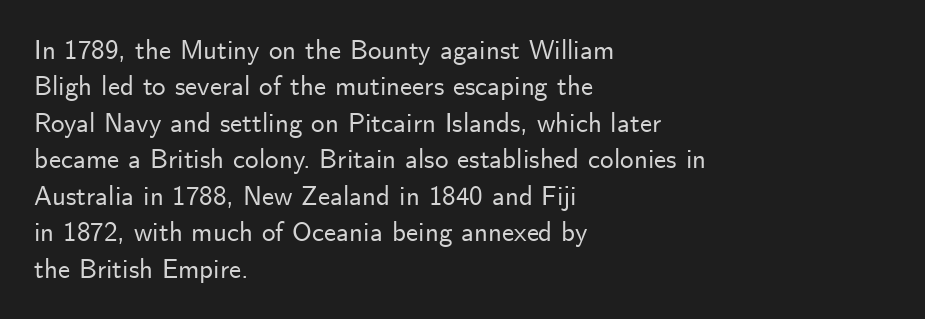
Q: Is the text italic (slanted)? A: No, it is upright.
Q: Is the text underlined? A: No.
Q: How is the paragraph aligned? A: Left-aligned.
Q: Is the spacing between letters normal or unusually wide? A: Normal.
Q: Is the spacing between lines tight, normal or loose? A: Normal.
